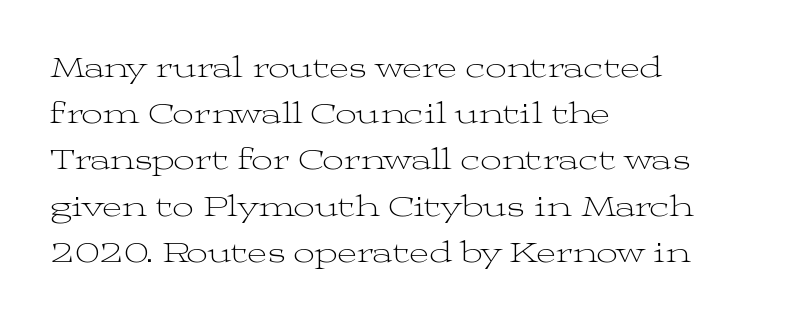
The image shows 30 px light, wide serif type, upright; set left-aligned, normal line spacing (1.54x), normal letter spacing, not underlined; medium stroke contrast and a medium x-height.
